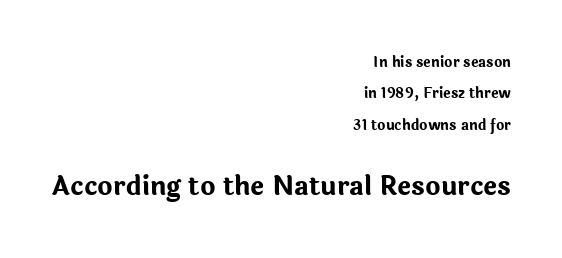
Q: Is the text bold? A: Yes.
Q: Is the text italic (slanted)? A: No, it is upright.
Q: Is the text underlined? A: No.
Q: How is the paragraph aligned? A: Right-aligned.
Q: Is the spacing between letters normal or unusually wide? A: Normal.
Q: Is the spacing between lines tight, normal or loose? A: Loose.
Q: Which block of text is set in a larger size, the first (top) or the second (bottom)? A: The second (bottom) one.
